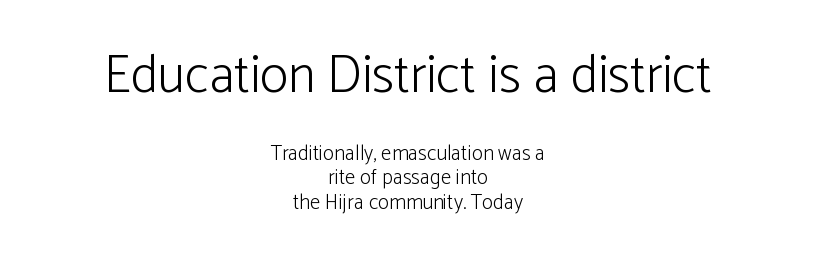
The image shows 53 px light sans-serif type, upright; set centered, tight line spacing (1.15x), normal letter spacing, not underlined; the first (top) block is 2.52x larger; low stroke contrast and a medium x-height.
